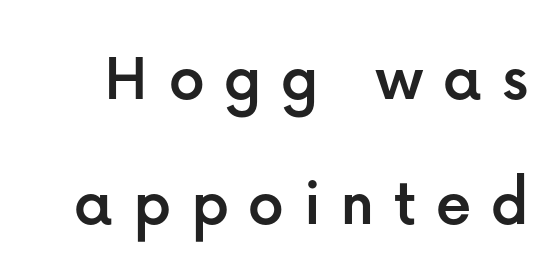
Are there feet on the stems? There aren't — it's a sans. Italic: no, the glyphs are upright roman. Type without underlining. A typesetter would call this proportional, since set widths differ per character.
